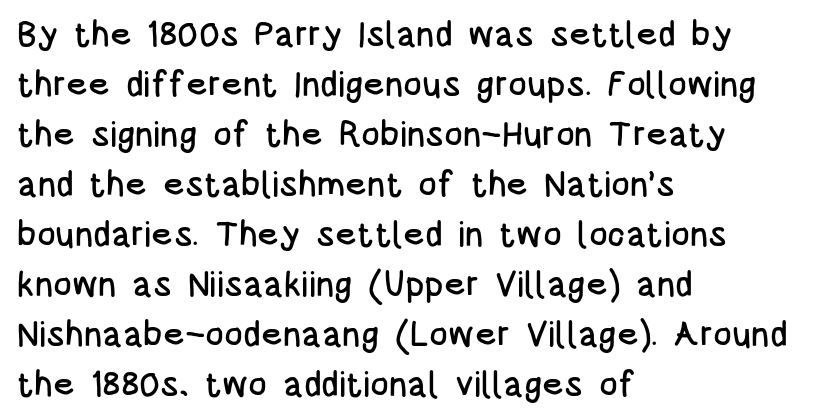
{"serif": "no", "italic": "no", "width": "condensed", "stroke_contrast": "low", "x_height": "large", "monospaced": "no", "underline": "no", "align": "left", "line_spacing": "normal", "line_spacing_ratio": 1.43, "letter_spacing": "normal", "letter_spacing_em": 0.0, "glyph_px": 35}
